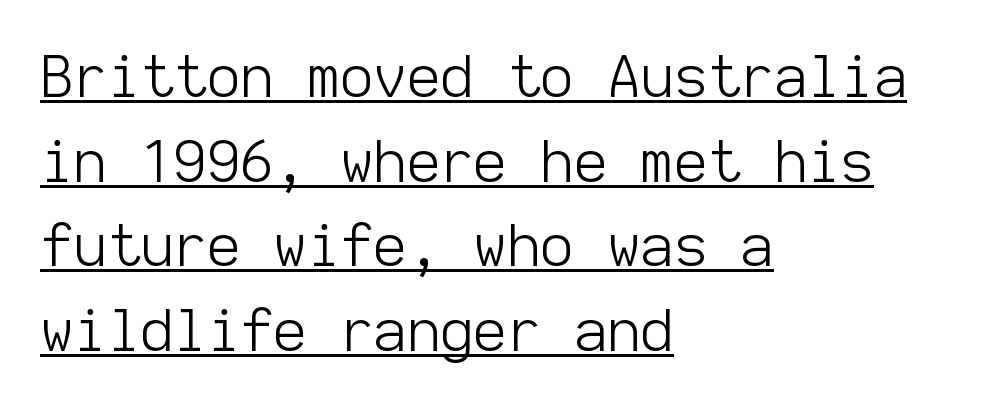
Q: Is the text bold? A: No.
Q: Is the text italic (slanted)? A: No, it is upright.
Q: Is the typeface a serif or a sans-serif typeface? A: Sans-serif.
Q: Is the text underlined? A: Yes.
Q: How is the paragraph aligned? A: Left-aligned.
Q: Is the spacing between letters normal or unusually wide? A: Normal.
Q: Is the spacing between lines tight, normal or loose? A: Normal.
Q: Width (condensed, normal, or wide)? A: Normal.
Q: Stroke contrast? A: Low.
Q: x-height? A: Medium.
Q: Monospaced? A: Yes.
